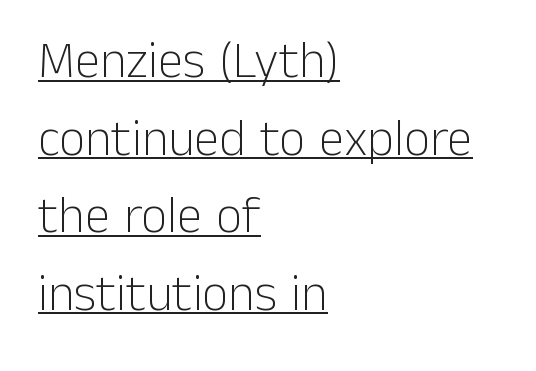
The image shows 51 px light sans-serif type, upright; set left-aligned, normal line spacing (1.52x), normal letter spacing, underlined; low stroke contrast and a medium x-height.
